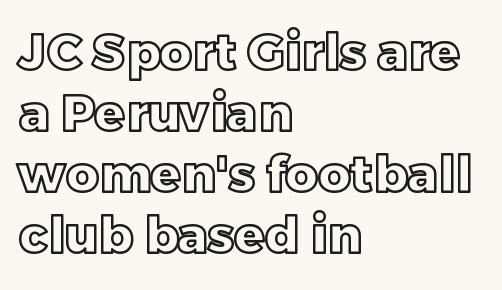
The image shows 50 px text type, upright; set left-aligned, line spacing 1.22x, normal letter spacing, not underlined; a large x-height.
